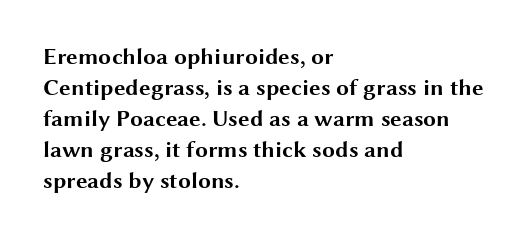
Caption: bold face, heavy strokes. Compared with typical body copy, the letter spacing here is the same. Line starts are locked; line ends wander. The axis of the letterforms is exactly vertical.
